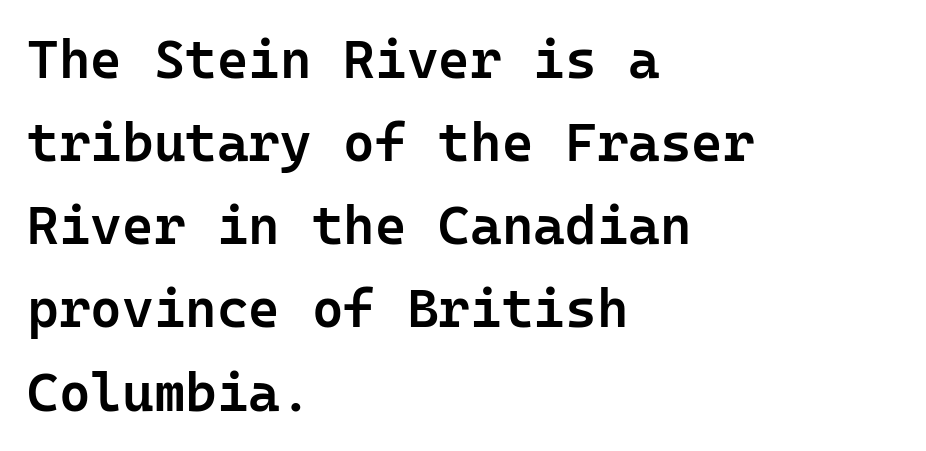
{"serif": "no", "italic": "no", "bold": "semi", "weight": "semibold", "width": "normal", "stroke_contrast": "low", "x_height": "medium", "underline": "no", "align": "left", "line_spacing": "normal", "line_spacing_ratio": 1.54, "letter_spacing": "normal", "letter_spacing_em": 0.0, "glyph_px": 54}
